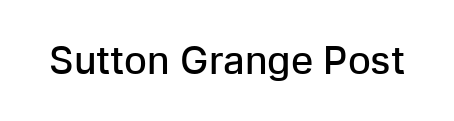
Style check: upright. These lines keep a tight, regular rhythm from letter to letter. As a designer I'd log this as weight 600, semibold. The gap between lines stays unmarked. The type family on display is of the sans-serif kind.
